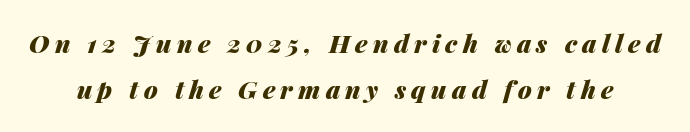
The image shows 25 px bold type, italic (leaning right); set line spacing 1.85x, unusually wide letter spacing (+0.21 em), not underlined.
